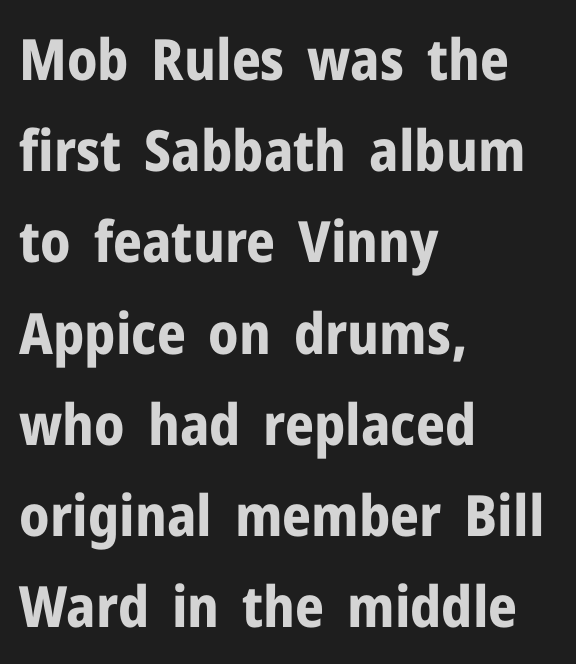
Q: Is the text bold? A: Yes.
Q: Is the text italic (slanted)? A: No, it is upright.
Q: Is the typeface a serif or a sans-serif typeface? A: Sans-serif.
Q: Is the text underlined? A: No.
Q: How is the paragraph aligned? A: Left-aligned.
Q: Is the spacing between letters normal or unusually wide? A: Normal.
Q: Is the spacing between lines tight, normal or loose? A: Normal.
Q: Width (condensed, normal, or wide)? A: Normal.
Q: Stroke contrast? A: Low.
Q: x-height? A: Medium.
Q: Monospaced? A: No.
